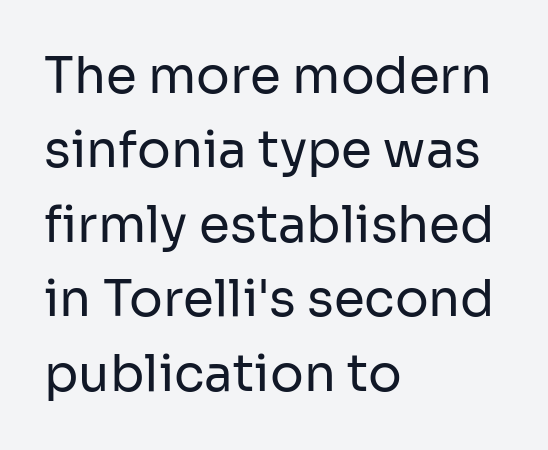
The image shows 50 px regular-weight sans-serif type, upright; set left-aligned, normal line spacing (1.49x), normal letter spacing, not underlined; low stroke contrast and a medium x-height.
